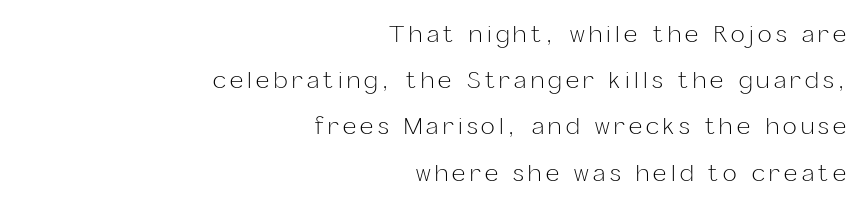
The strokes carry an ordinary text weight at most. Descenders hang freely into open space. If you drew a line through each stem, it would be perfectly vertical. The paragraph has a hard right edge and a soft left edge.
